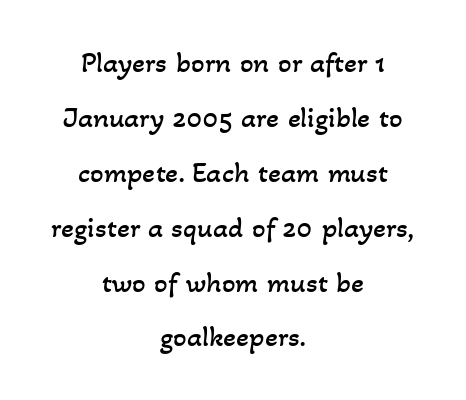
{"bold": "no", "weight": "regular", "width": "normal", "stroke_contrast": "low", "x_height": "small", "monospaced": "no", "underline": "no", "align": "center", "line_spacing_ratio": 1.83, "letter_spacing": "normal", "letter_spacing_em": 0.0, "glyph_px": 30}
